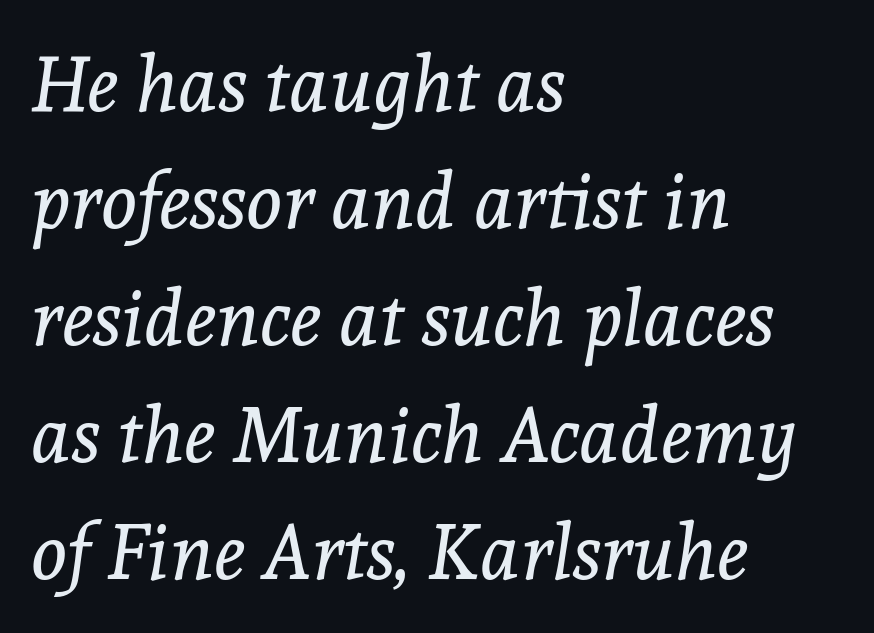
The image shows 77 px regular-weight serif type, italic (leaning right); set left-aligned, normal line spacing (1.52x), normal letter spacing, not underlined; a medium x-height.
